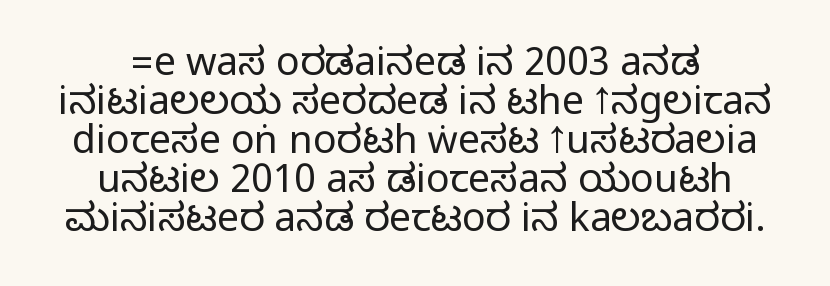
{"serif": "no", "italic": "no", "width": "condensed", "stroke_contrast": "medium", "monospaced": "no", "underline": "no", "align": "center", "line_spacing": "tight", "line_spacing_ratio": 1.0, "letter_spacing": "normal", "letter_spacing_em": 0.0, "glyph_px": 39}
